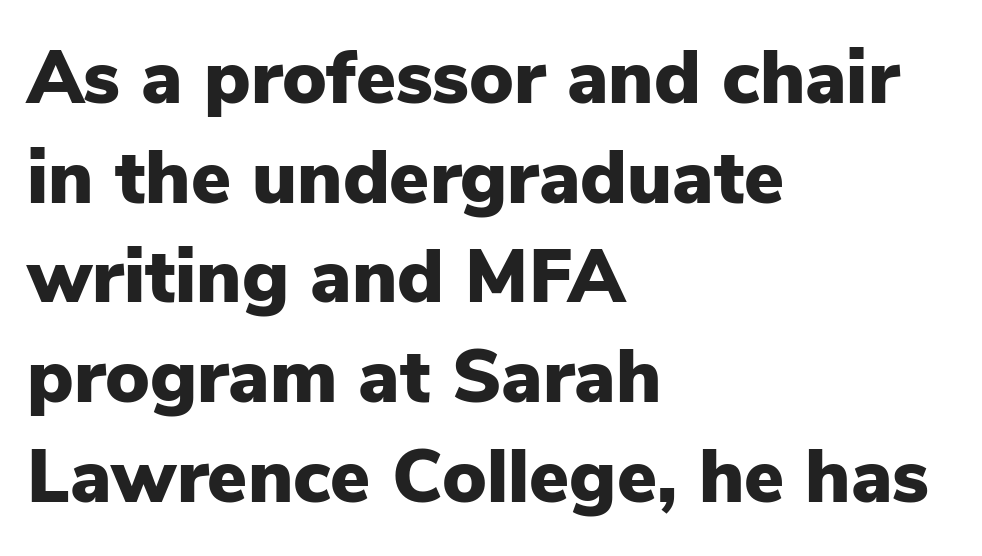
Students, observe: this is what conventionally led text looks like. This rendering employs a face without finishing strokes, i.e., a sans-serif. You could not count columns in this text — the font is proportionally spaced. Words float on clear page, feet unadorned. Line starts are locked; line ends wander.
